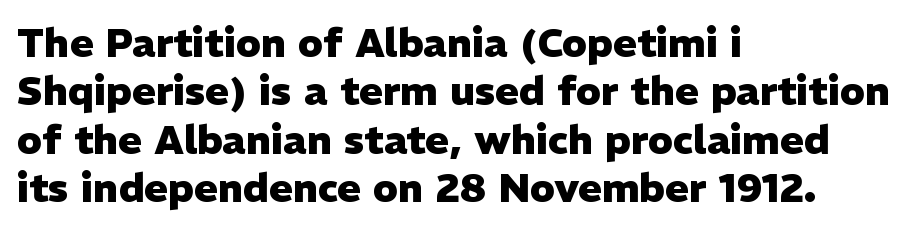
The image shows 40 px heavy sans-serif type, upright; set left-aligned, line spacing 1.21x, normal letter spacing, not underlined; low stroke contrast and a medium x-height.
